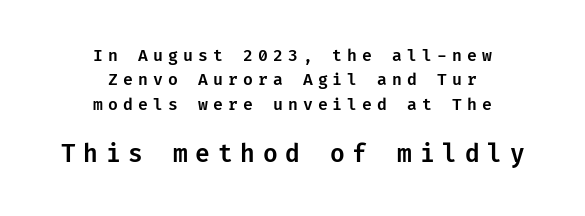
The image shows 24 px text type, upright; set centered, normal line spacing (1.53x), unusually wide letter spacing (+0.32 em), not underlined; the second (bottom) block is 1.5x larger.
